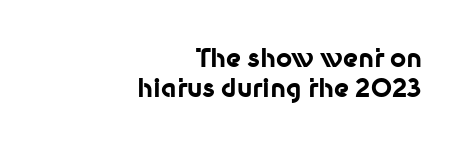
Q: Is the text bold? A: Yes.
Q: Is the text italic (slanted)? A: No, it is upright.
Q: Is the text underlined? A: No.
Q: How is the paragraph aligned? A: Right-aligned.
Q: Is the spacing between letters normal or unusually wide? A: Normal.
